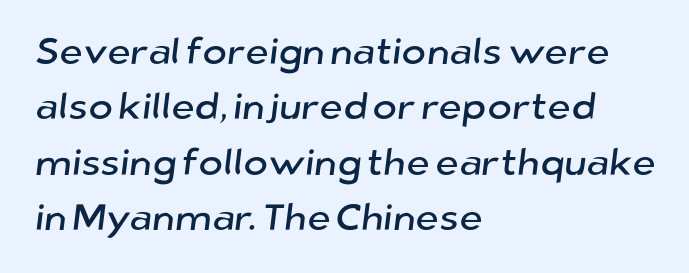
{"serif": "no", "width": "normal", "stroke_contrast": "low", "x_height": "medium", "monospaced": "no", "underline": "no", "align": "left", "line_spacing": "normal", "line_spacing_ratio": 1.5, "letter_spacing": "normal", "letter_spacing_em": 0.0, "glyph_px": 37}
